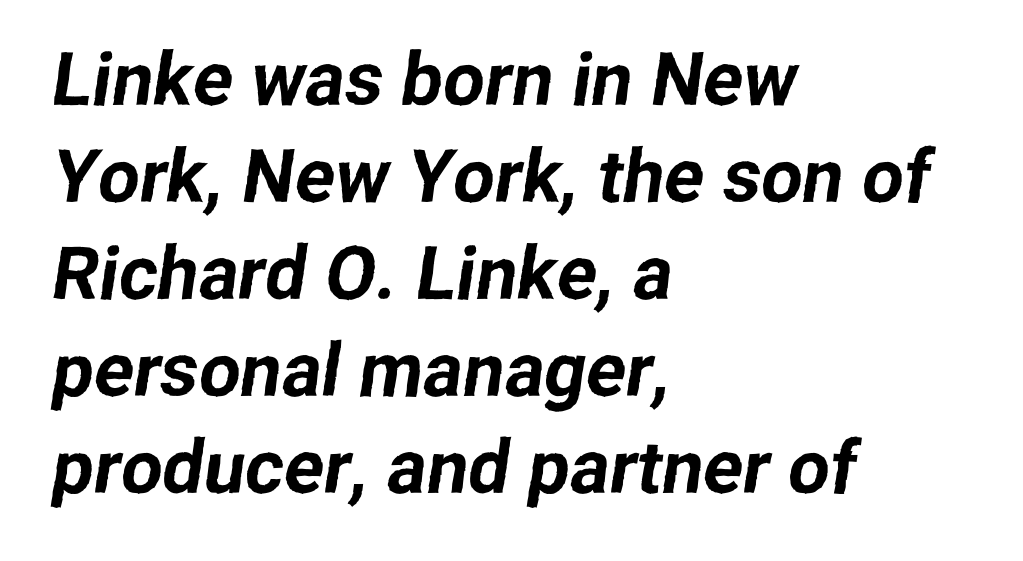
The image shows 74 px sans-serif type; set left-aligned, normal line spacing (1.31x), normal letter spacing, not underlined; low stroke contrast and a medium x-height.
